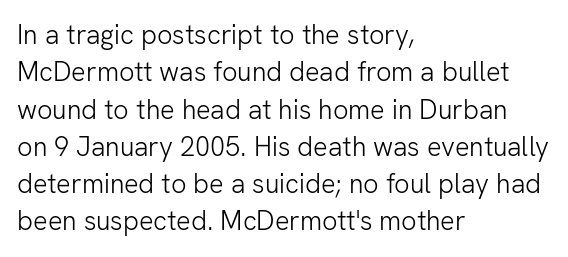
Q: Is the text bold? A: No.
Q: Is the text italic (slanted)? A: No, it is upright.
Q: Is the text underlined? A: No.
Q: How is the paragraph aligned? A: Left-aligned.
Q: Is the spacing between letters normal or unusually wide? A: Normal.
Q: Is the spacing between lines tight, normal or loose? A: Normal.
